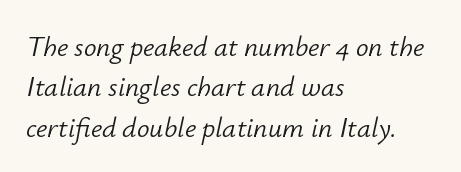
{"italic": "yes", "lean": "right", "slant_degrees": 12, "bold": "no", "weight": "light", "width": "normal", "stroke_contrast": "low", "x_height": "small", "monospaced": "no", "underline": "no", "align": "left", "line_spacing": "normal", "line_spacing_ratio": 1.44, "letter_spacing": "normal", "letter_spacing_em": 0.0, "glyph_px": 28}
